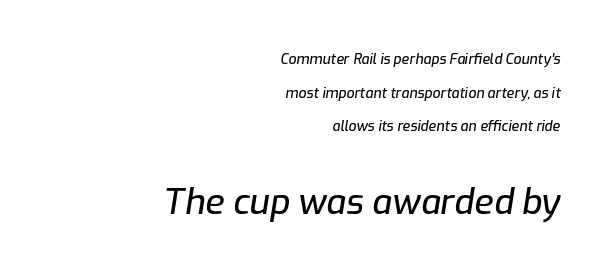
{"italic": "yes", "lean": "right", "slant_degrees": 9, "width": "normal", "stroke_contrast": "low", "x_height": "medium", "monospaced": "no", "underline": "no", "align": "right", "line_spacing": "loose", "line_spacing_ratio": 2.41, "letter_spacing": "normal", "letter_spacing_em": 0.0, "larger_block": "second", "size_ratio": 2.5, "glyph_px": 35}
